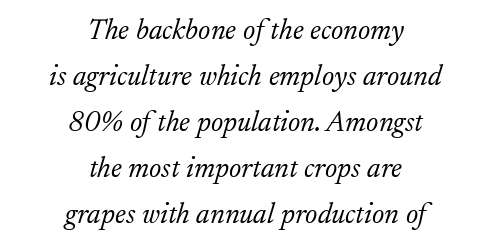
{"serif": "yes", "italic": "yes", "lean": "right", "slant_degrees": 17, "bold": "no", "weight": "light", "width": "normal", "stroke_contrast": "low", "x_height": "small", "monospaced": "no", "underline": "no", "align": "center", "line_spacing": "normal", "line_spacing_ratio": 1.59, "letter_spacing": "normal", "letter_spacing_em": 0.0, "glyph_px": 29}
